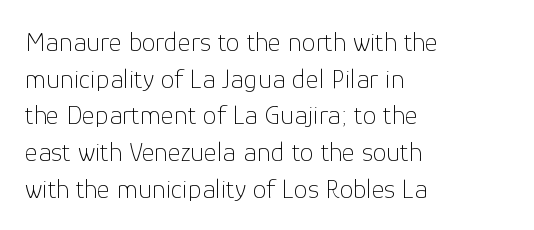
{"serif": "no", "italic": "no", "bold": "no", "weight": "thin", "width": "normal", "stroke_contrast": "low", "x_height": "medium", "monospaced": "no", "underline": "no", "align": "left", "line_spacing": "normal", "line_spacing_ratio": 1.31, "letter_spacing": "normal", "letter_spacing_em": 0.0, "glyph_px": 28}
